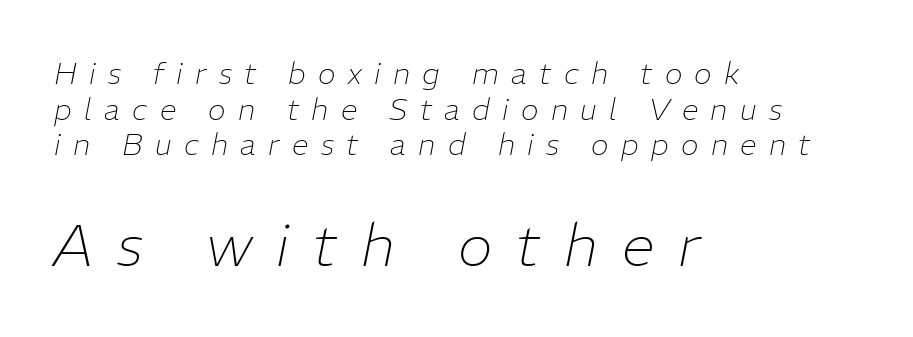
The compositor pushed each line to the left boundary. Look at the glyph heights: the lower group is clearly the bigger setting. The passage shown has open, widely tracked lettering throughout. The typeface has the unassuming heft of standard copy or less. Style check: oblique.
